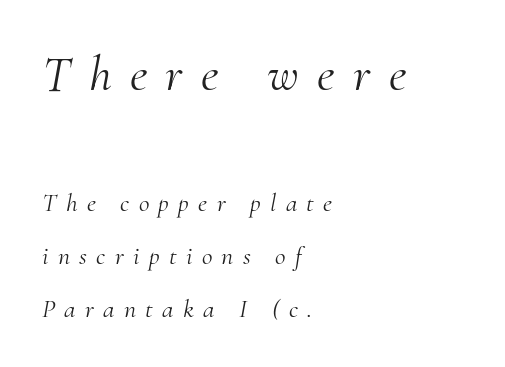
Q: Is the text bold? A: No.
Q: Is the text italic (slanted)? A: Yes, it leans right by about 10 degrees.
Q: Is the typeface a serif or a sans-serif typeface? A: Serif.
Q: Is the text underlined? A: No.
Q: How is the paragraph aligned? A: Left-aligned.
Q: Is the spacing between letters normal or unusually wide? A: Unusually wide.
Q: Is the spacing between lines tight, normal or loose? A: Loose.
Q: Which block of text is set in a larger size, the first (top) or the second (bottom)? A: The first (top) one.
Q: Width (condensed, normal, or wide)? A: Normal.
Q: Stroke contrast? A: Medium.
Q: x-height? A: Small.
Q: Monospaced? A: No.
